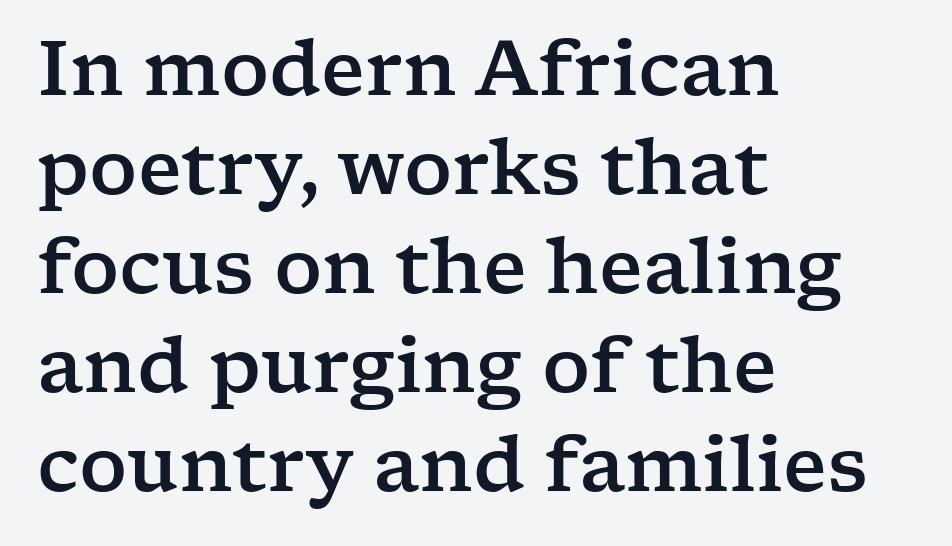
Quick note: underline off. The ragged edge is on the right, which tells us the setting is flush left. The tracking reads as untouched default to a designer's eye. Tall strokes in this sample are plumb rather than angled.
